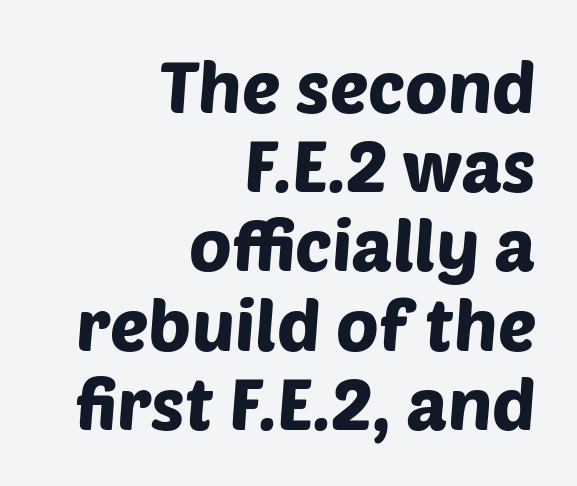
The image shows 72 px sans-serif type; set right-aligned, tight line spacing (1.1x), normal letter spacing, not underlined; low stroke contrast and a large x-height.
